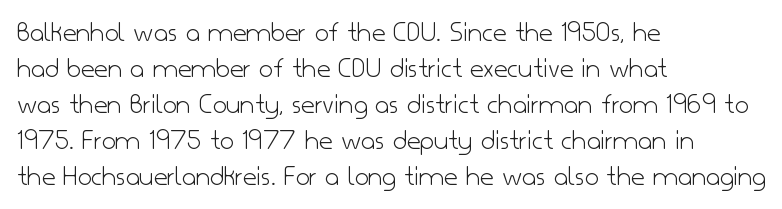
Q: Is the text bold? A: No.
Q: Is the text italic (slanted)? A: No, it is upright.
Q: Is the typeface a serif or a sans-serif typeface? A: Sans-serif.
Q: Is the text underlined? A: No.
Q: How is the paragraph aligned? A: Left-aligned.
Q: Is the spacing between letters normal or unusually wide? A: Normal.
Q: Width (condensed, normal, or wide)? A: Normal.
Q: Stroke contrast? A: Low.
Q: x-height? A: Small.
Q: Monospaced? A: No.
